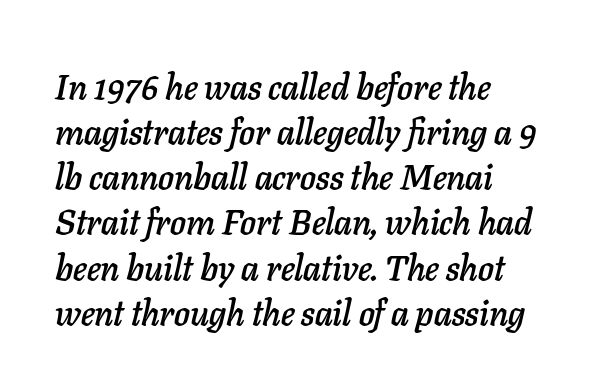
The image shows 35 px text type, italic (leaning right); set left-aligned, normal line spacing (1.29x), normal letter spacing, not underlined; low stroke contrast and a medium x-height.
